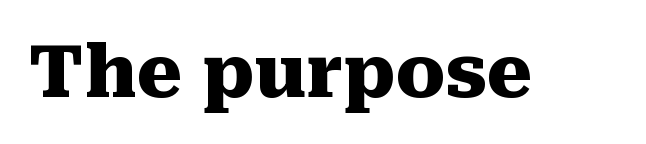
The image shows 73 px heavy serif type, upright; set normal letter spacing, not underlined; medium stroke contrast and a medium x-height.
